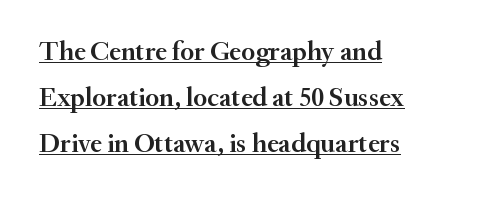
The image shows 27 px text type, upright; set left-aligned, line spacing 1.71x, normal letter spacing, underlined.
